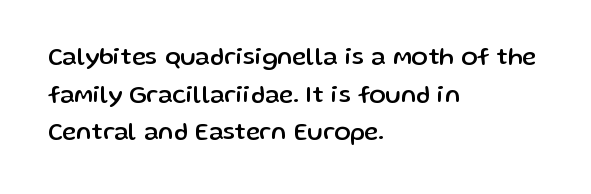
The image shows 24 px text type, upright; set left-aligned, normal line spacing (1.57x), normal letter spacing, not underlined.
